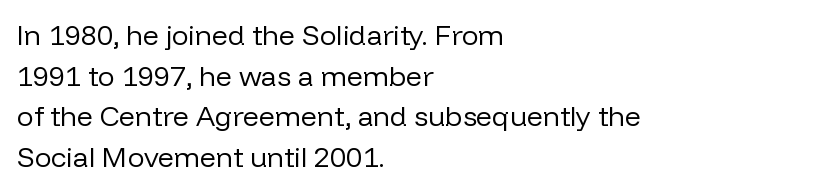
The image shows 28 px regular-weight sans-serif type, upright; set left-aligned, normal line spacing (1.45x), normal letter spacing, not underlined; low stroke contrast and a medium x-height.
